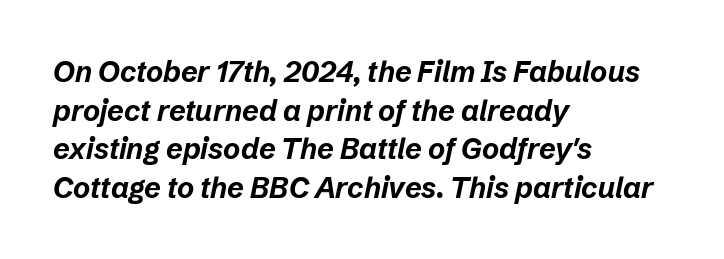
{"italic": "yes", "lean": "right", "slant_degrees": 12, "bold": "yes", "weight": "bold", "width": "normal", "stroke_contrast": "low", "x_height": "medium", "monospaced": "no", "underline": "no", "align": "left", "line_spacing": "normal", "line_spacing_ratio": 1.33, "letter_spacing": "normal", "letter_spacing_em": 0.0, "glyph_px": 29}
